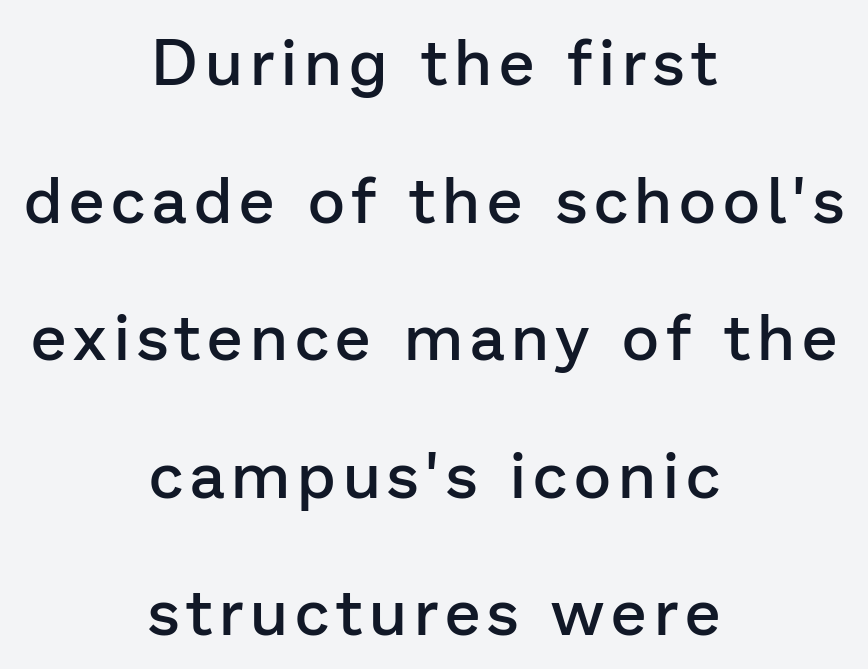
Q: Is the text bold? A: Semi-bold.
Q: Is the text italic (slanted)? A: No, it is upright.
Q: Is the typeface a serif or a sans-serif typeface? A: Sans-serif.
Q: Is the text underlined? A: No.
Q: How is the paragraph aligned? A: Centered.
Q: Is the spacing between lines tight, normal or loose? A: Loose.
Q: Width (condensed, normal, or wide)? A: Normal.
Q: Stroke contrast? A: Low.
Q: x-height? A: Medium.
Q: Monospaced? A: No.
